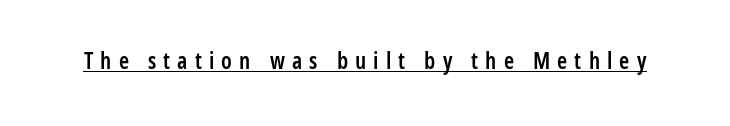
I'd describe the lettering as semibold — firm but not a full bold. Students, observe the line beneath the letters — that is underlining. Italic: no, the glyphs are upright roman. The tracking jumps out immediately: characters are airy and widely separated.
